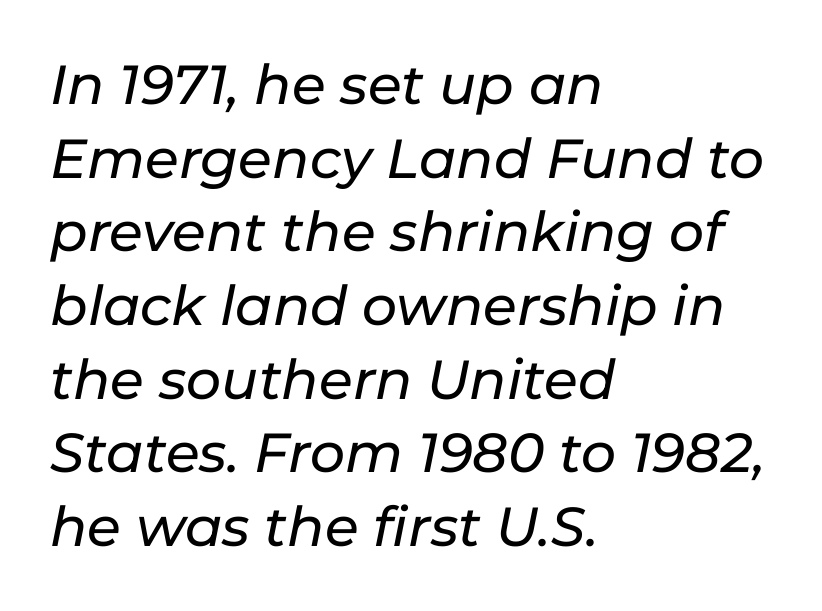
Notice how descenders clear the ascenders below comfortably — that's standard leading. Italic? Definitely — the glyphs are oblique. Character widths vary here, with narrow letters taking less room than wide ones. Quick note: underline off.
